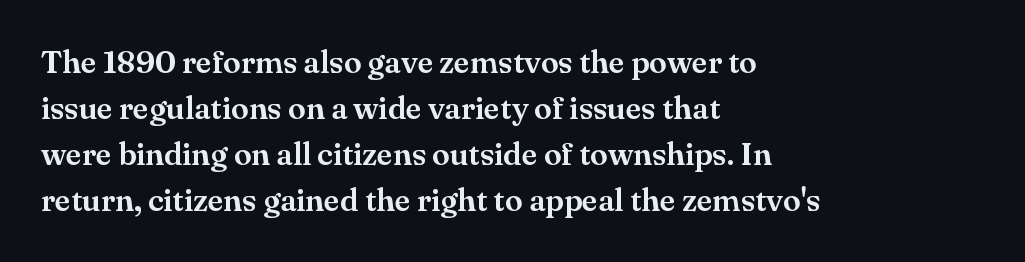
Q: Is the text italic (slanted)? A: No, it is upright.
Q: Is the typeface a serif or a sans-serif typeface? A: Serif.
Q: Is the text underlined? A: No.
Q: How is the paragraph aligned? A: Left-aligned.
Q: Is the spacing between letters normal or unusually wide? A: Normal.
Q: Is the spacing between lines tight, normal or loose? A: Normal.
Q: Width (condensed, normal, or wide)? A: Normal.
Q: Stroke contrast? A: Medium.
Q: x-height? A: Small.
Q: Monospaced? A: No.
